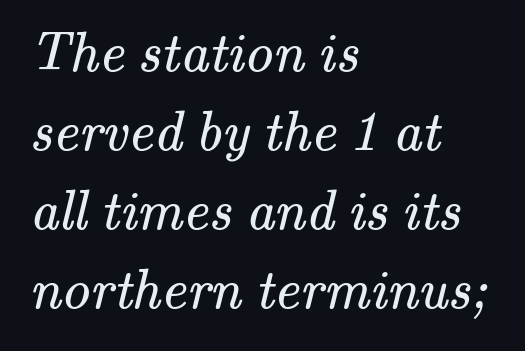
{"serif": "yes", "bold": "no", "weight": "regular", "width": "normal", "stroke_contrast": "medium", "x_height": "small", "monospaced": "no", "underline": "no", "align": "left", "line_spacing": "normal", "line_spacing_ratio": 1.41, "letter_spacing": "normal", "letter_spacing_em": 0.0, "glyph_px": 56}
